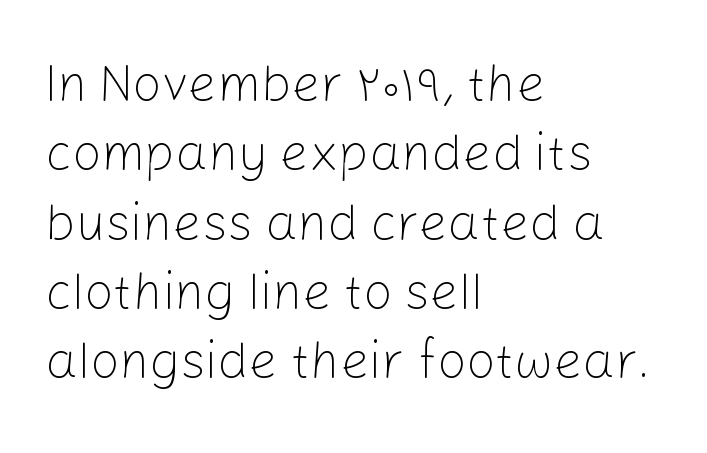
The image shows 51 px light sans-serif type, upright; set left-aligned, normal line spacing (1.36x), normal letter spacing, not underlined; low stroke contrast and a medium x-height.
